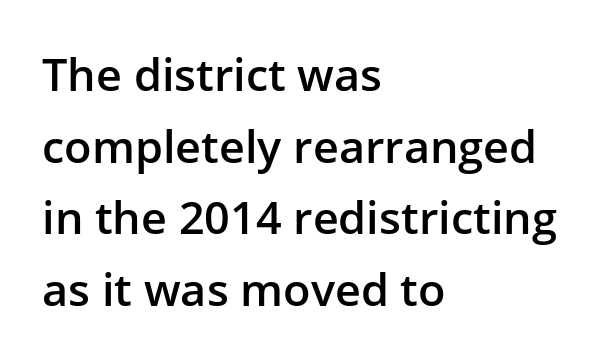
The letters stand upright; this is a roman face. Compared with a centered layout, this one pins lines to the left instead. The face used here is a semibold: visibly heavier than regular, lighter than bold. Examine the stroke ends and you'll find no serifs.
